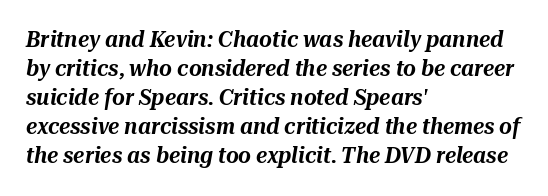
Q: Is the text italic (slanted)? A: Yes, it leans right by about 10 degrees.
Q: Is the text underlined? A: No.
Q: How is the paragraph aligned? A: Left-aligned.
Q: Is the spacing between letters normal or unusually wide? A: Normal.
Q: Is the spacing between lines tight, normal or loose? A: Normal.
